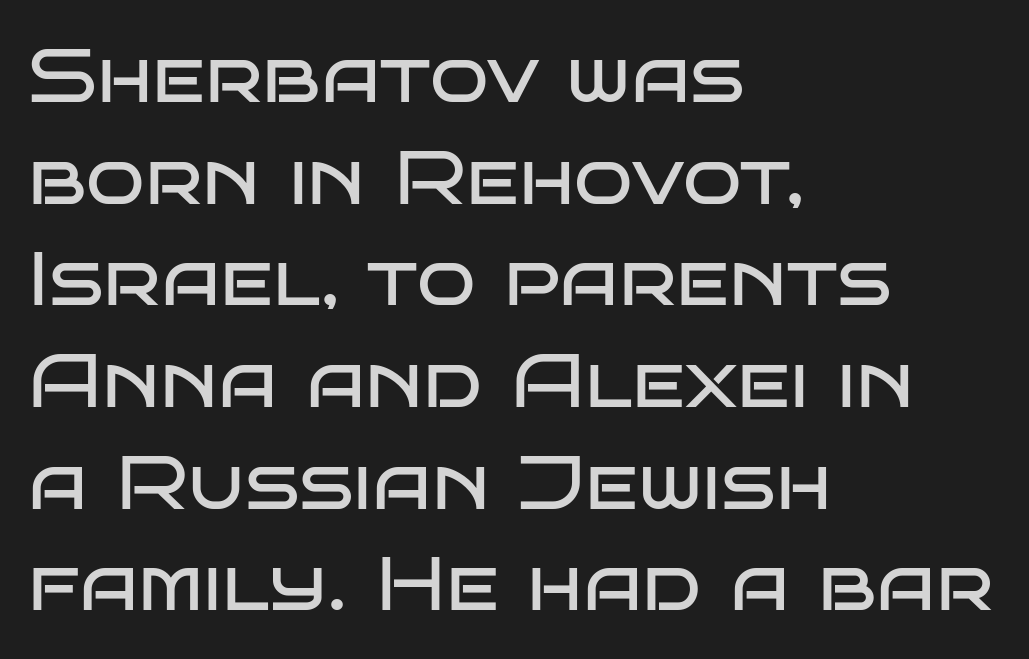
The lines are quadded left. The rows are spaced the way most documents space them. Stroke mass is kept to a normal reading level or below. When letters stand straight like this, we call the style roman or upright.
